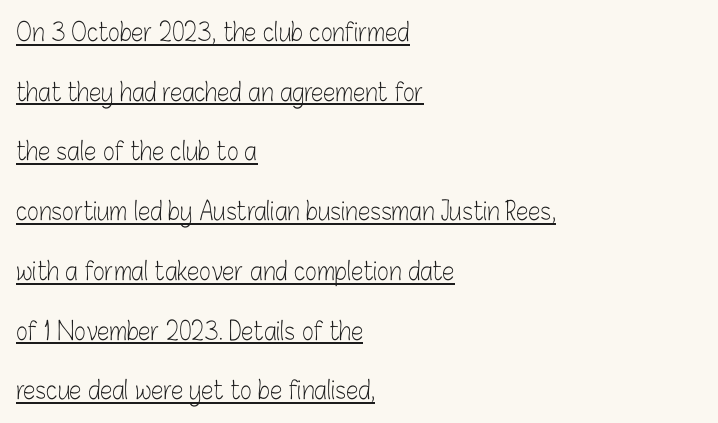
A typesetter would mark this as roman, not italic. The leading is generous, giving the passage an open texture. Visually the block forms a straight wall on the left and a jagged coastline on the right. You could call the tracking neutral — neither tight nor loose. The typesetter has applied underlining to the passage shown. This is not heavy type; no bold has been used.
